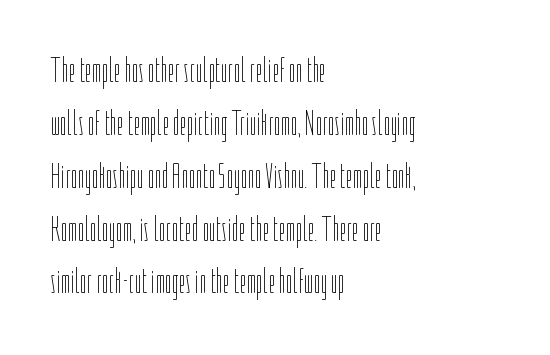
You could not count columns in this text — the font is proportionally spaced. Is the block centered? No — it sits flush against the left margin. Bold? No — there's no thickening of the strokes. The glyphs are unaccompanied by any horizontal stroke below them. Summary of vertical rhythm: regular, with standard interline spacing. The letters stand upright; this is a roman face.
